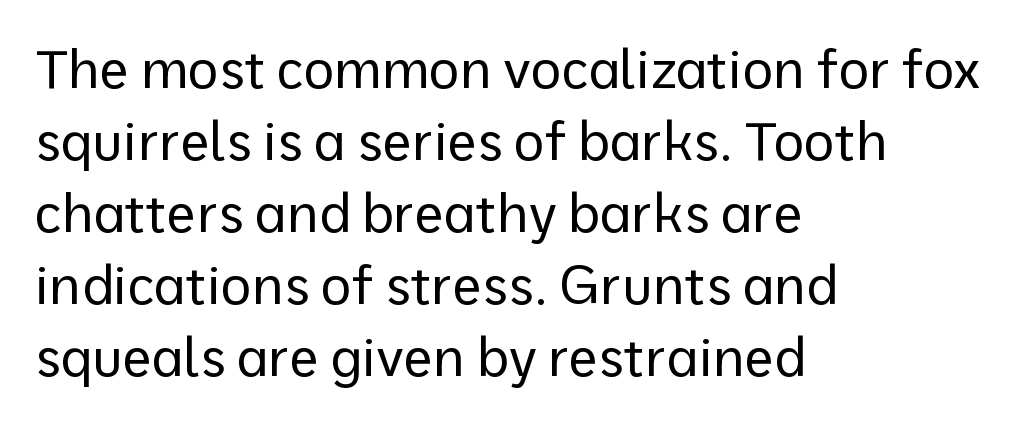
The image shows 53 px regular-weight sans-serif type, upright; set left-aligned, normal line spacing (1.36x), normal letter spacing, not underlined; low stroke contrast and a medium x-height.
